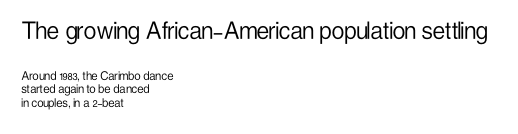
{"serif": "no", "italic": "no", "bold": "no", "weight": "light", "width": "condensed", "stroke_contrast": "low", "x_height": "medium", "monospaced": "no", "underline": "no", "align": "left", "line_spacing": "tight", "line_spacing_ratio": 0.97, "letter_spacing": "normal", "letter_spacing_em": 0.0, "larger_block": "first", "size_ratio": 2.0, "glyph_px": 28}
